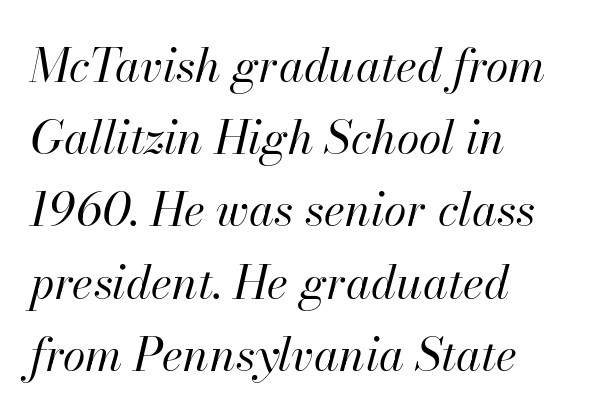
The image shows 46 px regular-weight type, italic (leaning right); set left-aligned, normal line spacing (1.57x), normal letter spacing, not underlined; high stroke contrast and a small x-height.
